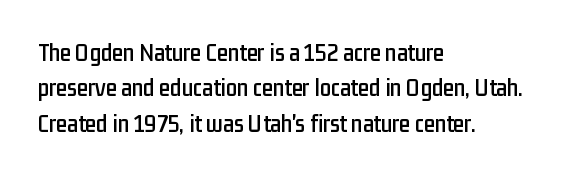
The line texture is even and compact thanks to regular tracking. Glance below the letters and you will spot only blank space. It's the straight-up-and-down kind of type. Each line starts at the same left margin while the right side varies. Reading down the column, the eye jumps a familiar distance to each next line.
